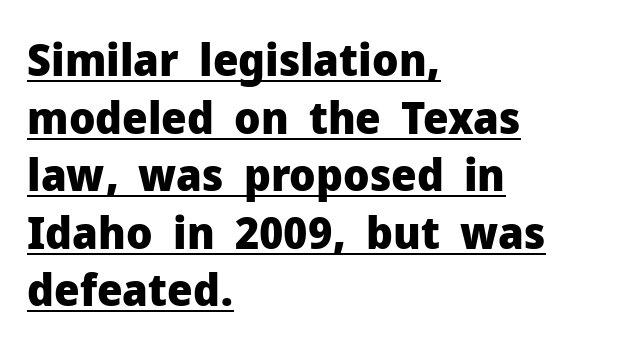
If you drew a line through each stem, it would be perfectly vertical. This rendering employs a face without finishing strokes, i.e., a sans-serif. Nothing unusual about the tracking: characters are spaced as the font intends. Character widths vary here, with narrow letters taking less room than wide ones. The typesetting leans heavy: a genuine bold. The words here are underlined.
